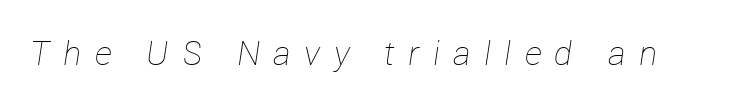
The image shows 33 px thin type, italic (leaning right); set unusually wide letter spacing (+0.41 em), not underlined; low stroke contrast and a medium x-height.
